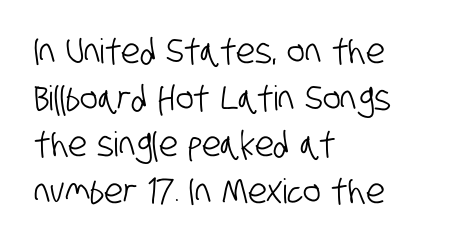
Q: Is the typeface a serif or a sans-serif typeface? A: Sans-serif.
Q: Is the text underlined? A: No.
Q: How is the paragraph aligned? A: Left-aligned.
Q: Is the spacing between letters normal or unusually wide? A: Normal.
Q: Is the spacing between lines tight, normal or loose? A: Normal.
Q: Width (condensed, normal, or wide)? A: Condensed.
Q: Stroke contrast? A: Low.
Q: x-height? A: Large.
Q: Monospaced? A: No.
